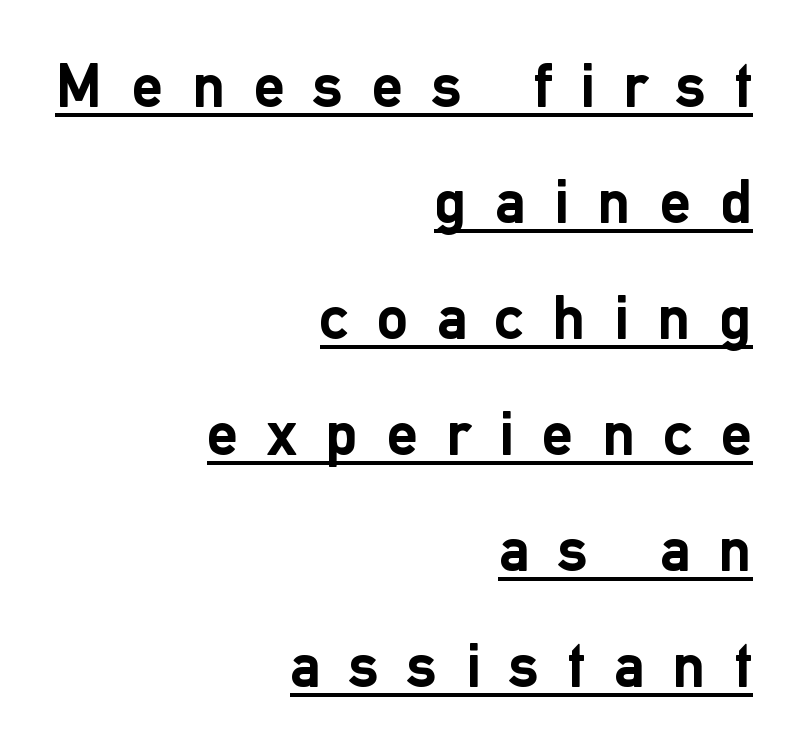
The lettering stays uniformly vertical, giving the passage a roman look. Nope, no serifs anywhere on these letters. The rendering uses natural spacing where letterforms have individual widths. Emphasis is given by a line drawn under the lettering.
